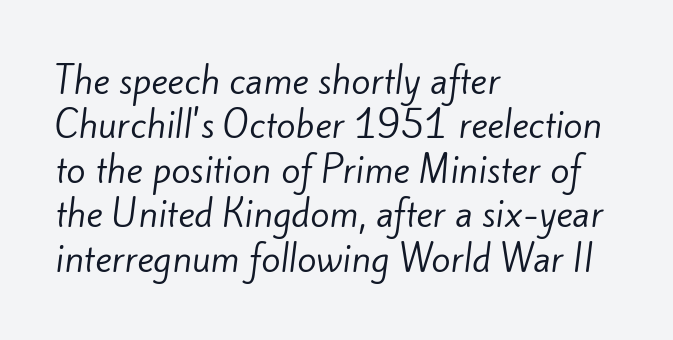
{"serif": "no", "bold": "no", "weight": "regular", "width": "normal", "stroke_contrast": "low", "x_height": "small", "monospaced": "no", "underline": "no", "align": "left", "line_spacing": "normal", "line_spacing_ratio": 1.27, "letter_spacing": "normal", "letter_spacing_em": 0.0, "glyph_px": 35}
